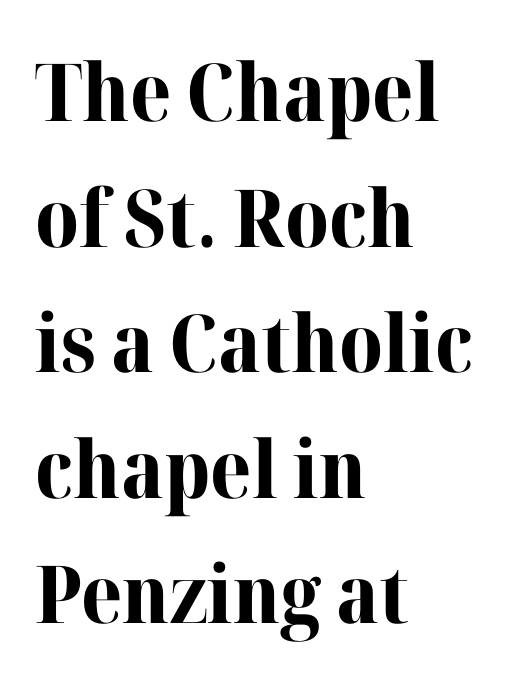
Q: Is the text bold? A: Yes.
Q: Is the text italic (slanted)? A: No, it is upright.
Q: Is the typeface a serif or a sans-serif typeface? A: Serif.
Q: Is the text underlined? A: No.
Q: How is the paragraph aligned? A: Left-aligned.
Q: Is the spacing between letters normal or unusually wide? A: Normal.
Q: Is the spacing between lines tight, normal or loose? A: Normal.
Q: Width (condensed, normal, or wide)? A: Normal.
Q: Stroke contrast? A: High.
Q: x-height? A: Medium.
Q: Monospaced? A: No.
